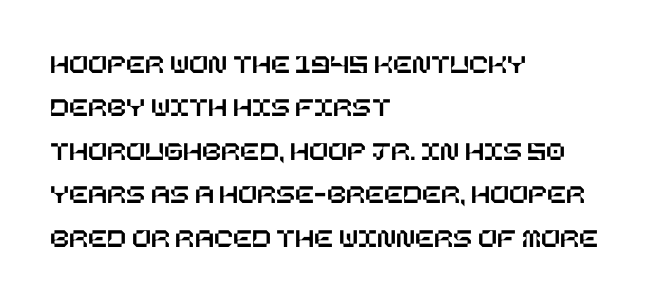
Q: Is the text italic (slanted)? A: No, it is upright.
Q: Is the text underlined? A: No.
Q: How is the paragraph aligned? A: Left-aligned.
Q: Is the spacing between letters normal or unusually wide? A: Normal.
Q: Is the spacing between lines tight, normal or loose? A: Normal.
Q: Width (condensed, normal, or wide)? A: Normal.
Q: Stroke contrast? A: Low.
Q: x-height? A: Large.
